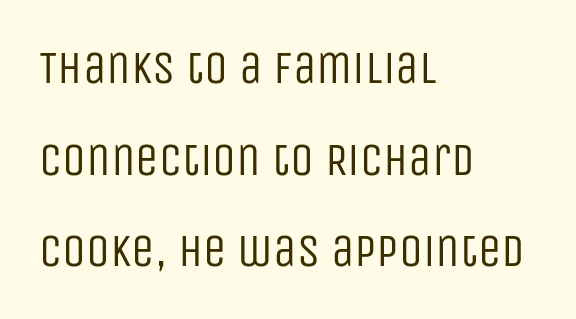
Grotesque or geometric, the face here clearly has no serifs. The specimen reads as upright at a glance. The passage is arranged the way most books set body copy — flush left. Successive baselines arrive slowly, with a big drop between each.
